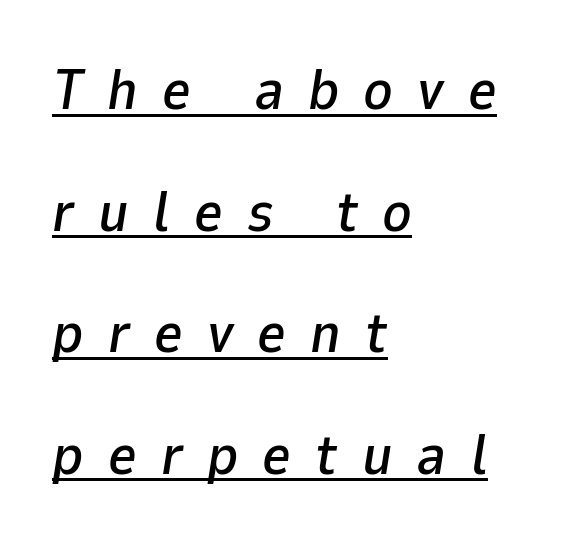
Q: Is the text italic (slanted)? A: Yes, it leans right by about 9 degrees.
Q: Is the text underlined? A: Yes.
Q: How is the paragraph aligned? A: Left-aligned.
Q: Is the spacing between letters normal or unusually wide? A: Unusually wide.
Q: Is the spacing between lines tight, normal or loose? A: Loose.
Q: Width (condensed, normal, or wide)? A: Normal.
Q: Stroke contrast? A: Low.
Q: x-height? A: Medium.
Q: Monospaced? A: No.
